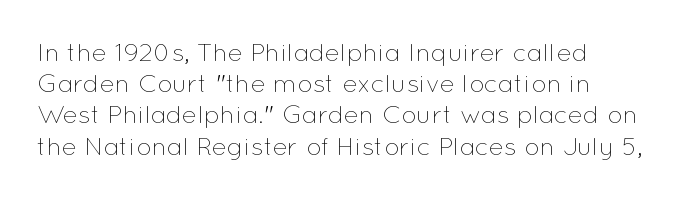
Spacing between characters is what you'd get straight out of the box. Ordinary non-slanted type is in use. The compositor pushed each line to the left boundary. Rows of type keep a routine distance in the vertical direction.
